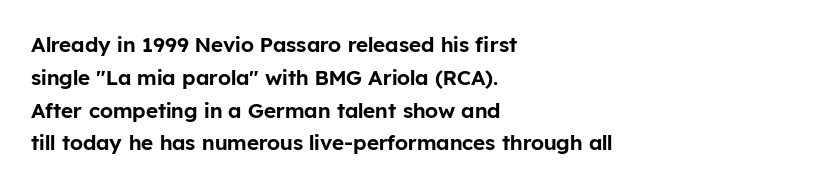
Q: Is the text italic (slanted)? A: No, it is upright.
Q: Is the text underlined? A: No.
Q: How is the paragraph aligned? A: Left-aligned.
Q: Is the spacing between letters normal or unusually wide? A: Normal.
Q: Is the spacing between lines tight, normal or loose? A: Normal.
